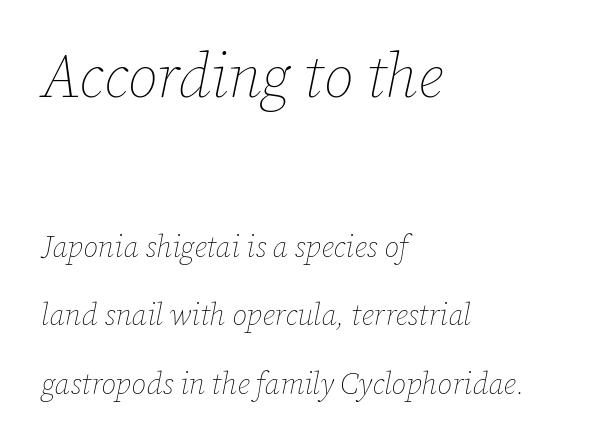
The image shows 61 px thin type, italic (leaning right); set left-aligned, loose line spacing (2.28x), normal letter spacing, not underlined; the first (top) block is 2.03x larger; low stroke contrast and a medium x-height.
